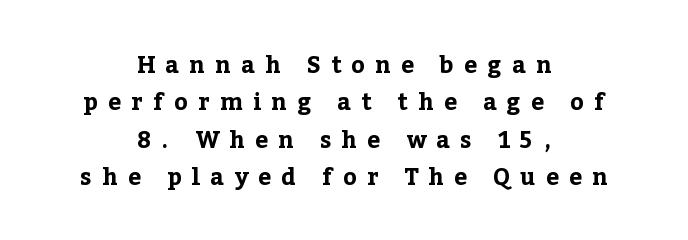
Q: Is the text bold? A: Yes.
Q: Is the text italic (slanted)? A: No, it is upright.
Q: Is the text underlined? A: No.
Q: How is the paragraph aligned? A: Centered.
Q: Is the spacing between letters normal or unusually wide? A: Unusually wide.
Q: Is the spacing between lines tight, normal or loose? A: Normal.
